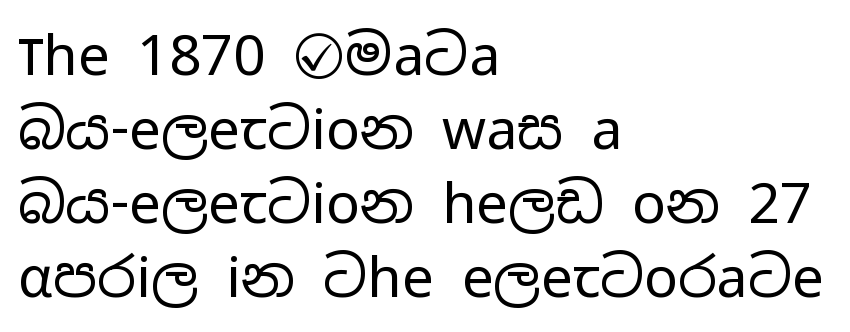
The image shows 56 px regular-weight, wide sans-serif type, upright; set left-aligned, normal line spacing (1.32x), normal letter spacing, not underlined; low stroke contrast and a medium x-height.
